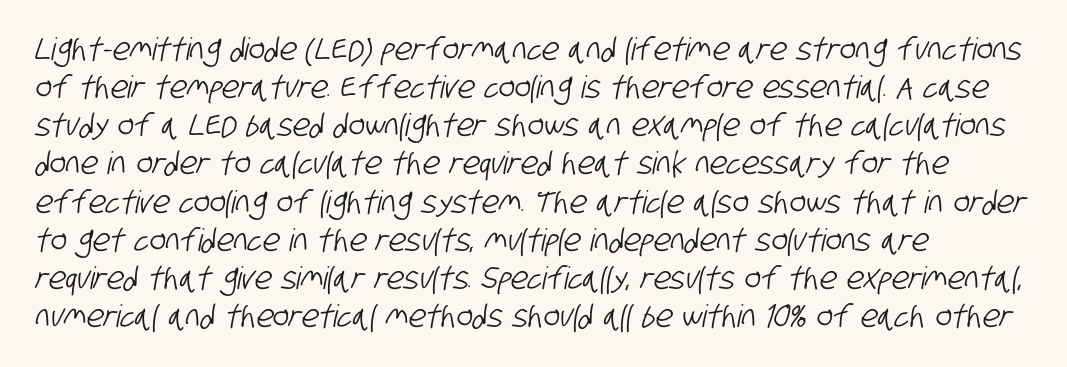
The face used here is a sans, in the tradition of grotesques and geometrics. These lines are rendered in a variable-pitch font. Horizontally, the lines are justified to the leading edge only. Underlining? Definitely not there. The passage shown has conventional tracking throughout.
